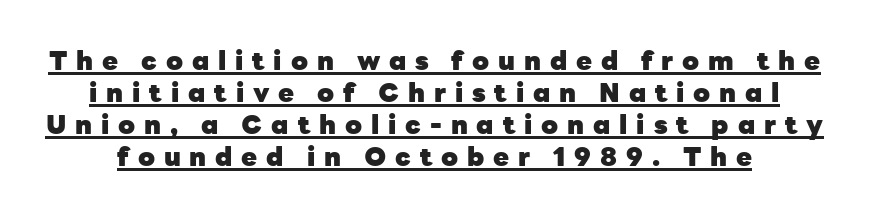
{"italic": "no", "bold": "yes", "underline": "yes", "line_spacing_ratio": 1.23, "letter_spacing": "wide", "letter_spacing_em": 0.34, "glyph_px": 26}
